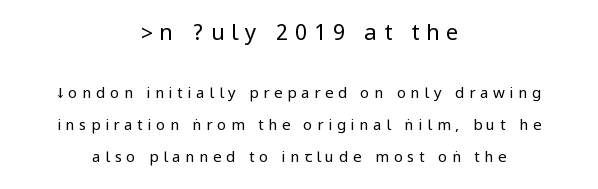
Posture: upright roman. The lines are spread far apart with generous leading. No letter is thick-stroked: the sample isn't bold. The horizontal fit of the characters is loose and conspicuously gappy. Bare-footed words on every line. If you folded the block vertically in half, each line would mirror itself in length.
